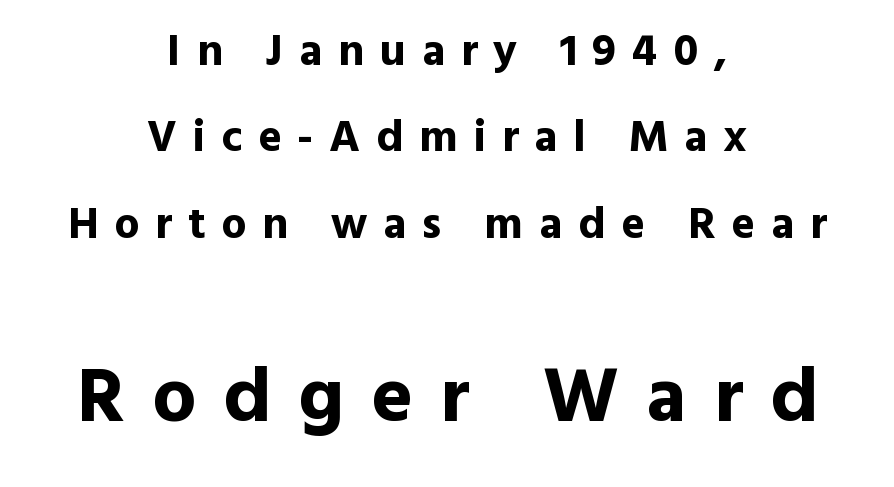
Q: Is the text bold? A: Yes.
Q: Is the text italic (slanted)? A: No, it is upright.
Q: Is the typeface a serif or a sans-serif typeface? A: Sans-serif.
Q: Is the text underlined? A: No.
Q: How is the paragraph aligned? A: Centered.
Q: Is the spacing between letters normal or unusually wide? A: Unusually wide.
Q: Is the spacing between lines tight, normal or loose? A: Loose.
Q: Which block of text is set in a larger size, the first (top) or the second (bottom)? A: The second (bottom) one.
Q: Width (condensed, normal, or wide)? A: Normal.
Q: x-height? A: Medium.
Q: Monospaced? A: No.
